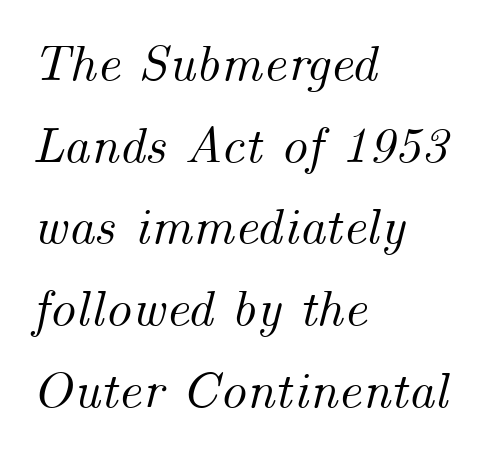
{"italic": "yes", "lean": "right", "slant_degrees": 14, "width": "normal", "stroke_contrast": "medium", "x_height": "small", "monospaced": "no", "underline": "no", "align": "left", "line_spacing": "normal", "line_spacing_ratio": 1.57, "letter_spacing": "normal", "letter_spacing_em": 0.0, "glyph_px": 52}
